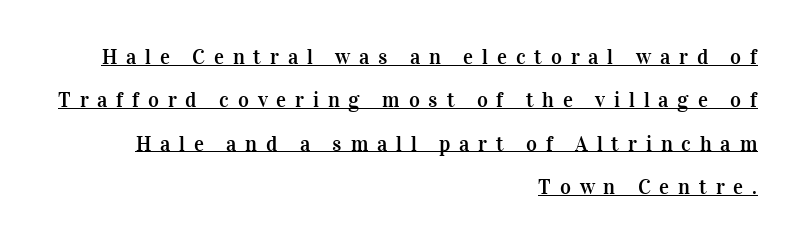
Q: Is the text italic (slanted)? A: No, it is upright.
Q: Is the text underlined? A: Yes.
Q: How is the paragraph aligned? A: Right-aligned.
Q: Is the spacing between letters normal or unusually wide? A: Unusually wide.
Q: Is the spacing between lines tight, normal or loose? A: Loose.
